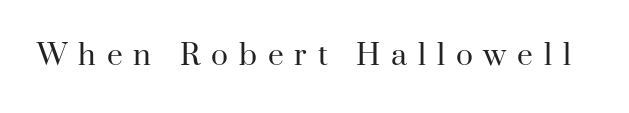
The image shows 28 px regular-weight serif type, upright; set unusually wide letter spacing (+0.39 em), not underlined; high stroke contrast and a small x-height.
